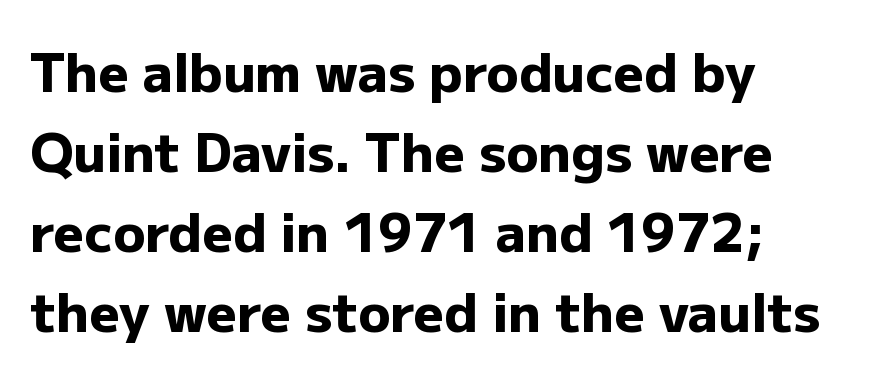
Decoration check: the copy has no underline. This sample is left-justified, so line endings fall wherever the words run out. The face used here is rendered with its standard letterfit. Unlike a traditional serif, this face leaves its strokes unadorned.
